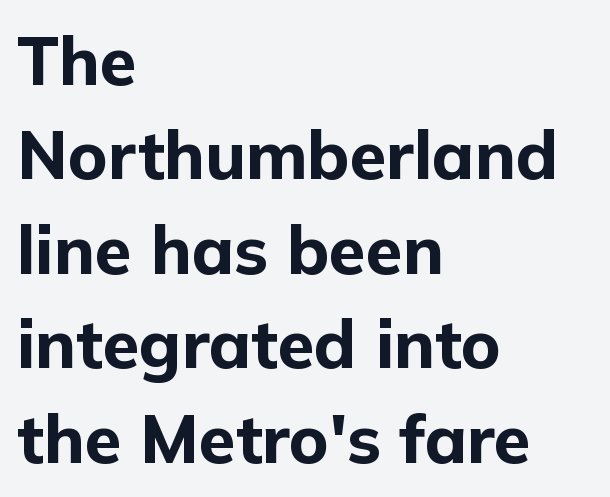
The image shows 67 px bold sans-serif type, upright; set left-aligned, normal line spacing (1.41x), normal letter spacing, not underlined; low stroke contrast and a medium x-height.
